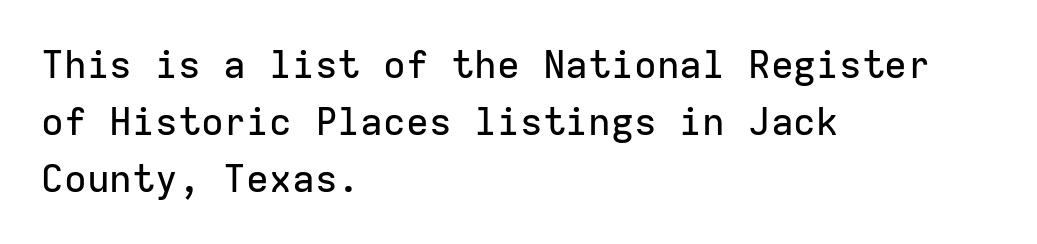
The image shows 38 px sans-serif type, upright, monospaced; set left-aligned, normal line spacing (1.5x), normal letter spacing, not underlined; low stroke contrast and a medium x-height.
